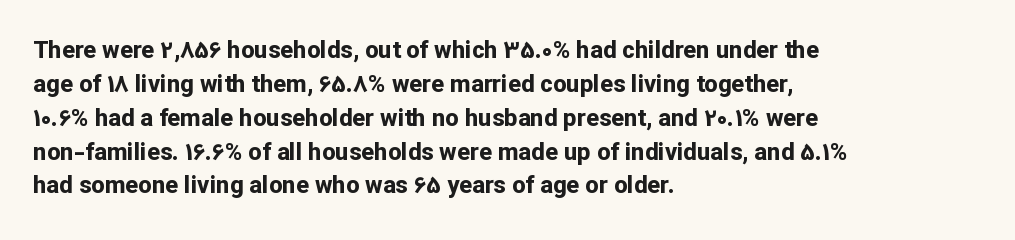
Q: Is the text bold? A: Yes.
Q: Is the text italic (slanted)? A: No, it is upright.
Q: Is the text underlined? A: No.
Q: How is the paragraph aligned? A: Left-aligned.
Q: Is the spacing between letters normal or unusually wide? A: Normal.
Q: Is the spacing between lines tight, normal or loose? A: Normal.
